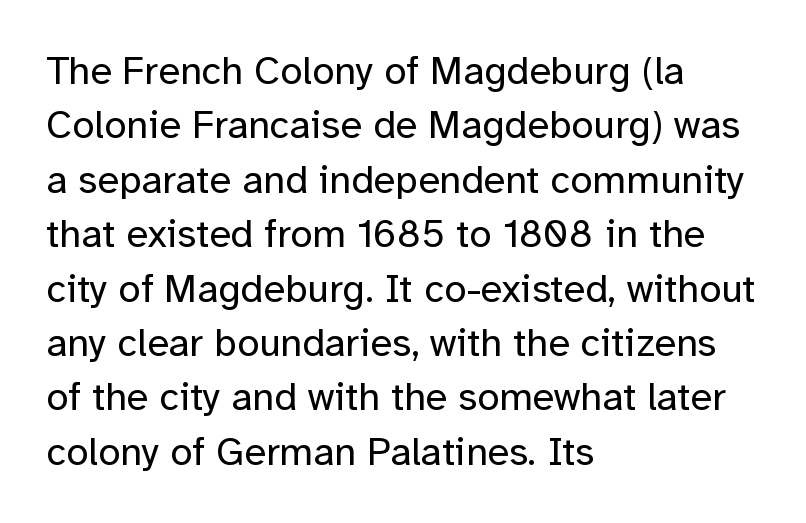
{"serif": "no", "italic": "no", "bold": "no", "weight": "regular", "width": "normal", "stroke_contrast": "low", "x_height": "medium", "monospaced": "no", "underline": "no", "align": "left", "line_spacing": "normal", "line_spacing_ratio": 1.36, "letter_spacing": "normal", "letter_spacing_em": 0.0, "glyph_px": 40}
